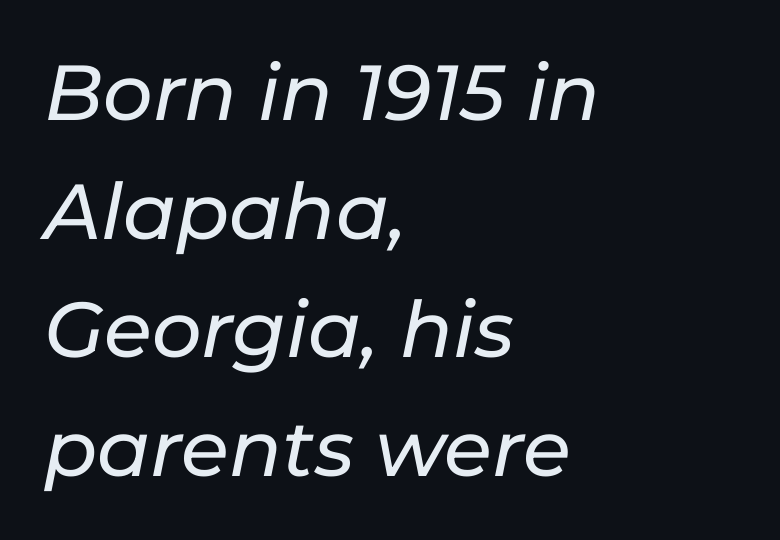
Q: Is the text italic (slanted)? A: Yes, it leans right by about 11 degrees.
Q: Is the text underlined? A: No.
Q: How is the paragraph aligned? A: Left-aligned.
Q: Is the spacing between letters normal or unusually wide? A: Normal.
Q: Is the spacing between lines tight, normal or loose? A: Normal.
Q: Width (condensed, normal, or wide)? A: Normal.
Q: Stroke contrast? A: Low.
Q: x-height? A: Medium.
Q: Monospaced? A: No.
